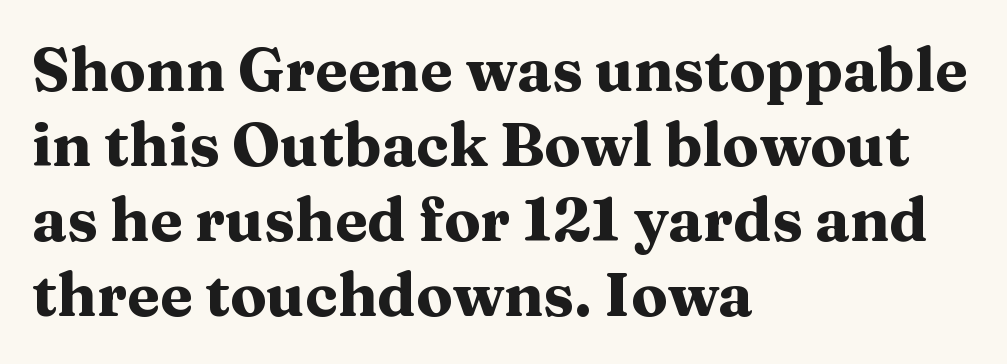
The image shows 60 px heavy, wide serif type, upright; set left-aligned, normal line spacing (1.25x), normal letter spacing, not underlined; medium stroke contrast and a medium x-height.
